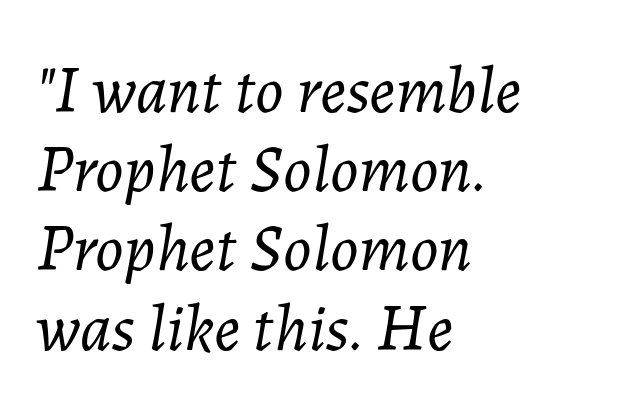
Q: Is the text bold? A: No.
Q: Is the text italic (slanted)? A: Yes, it leans right by about 7 degrees.
Q: Is the text underlined? A: No.
Q: How is the paragraph aligned? A: Left-aligned.
Q: Is the spacing between letters normal or unusually wide? A: Normal.
Q: Width (condensed, normal, or wide)? A: Normal.
Q: Stroke contrast? A: Low.
Q: x-height? A: Medium.
Q: Monospaced? A: No.
